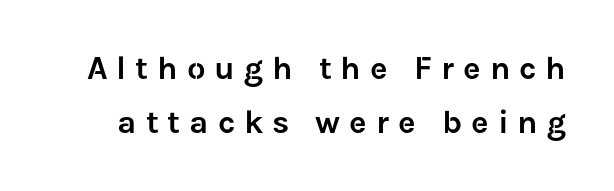
The image shows 33 px sans-serif type, upright; set normal line spacing (1.64x), unusually wide letter spacing (+0.27 em), not underlined; low stroke contrast and a medium x-height.
